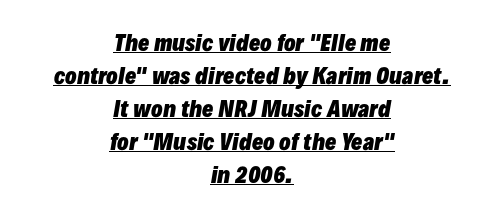
{"italic": "yes", "lean": "right", "slant_degrees": 10, "bold": "yes", "underline": "yes", "align": "center", "line_spacing": "normal", "line_spacing_ratio": 1.57, "letter_spacing": "normal", "letter_spacing_em": 0.0, "glyph_px": 21}
